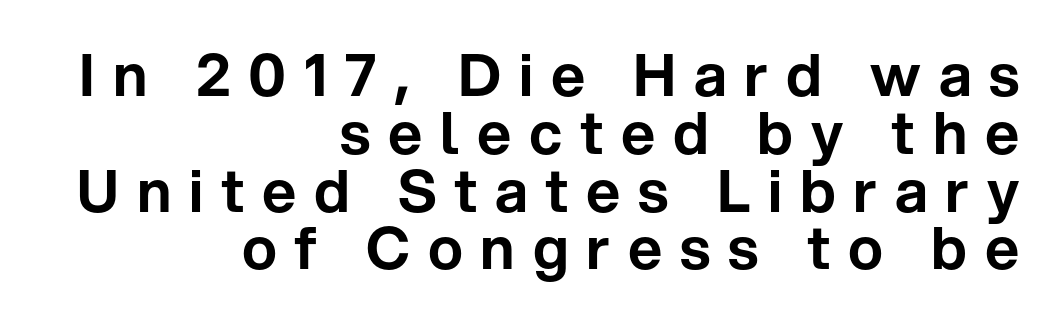
Q: Is the text italic (slanted)? A: No, it is upright.
Q: Is the typeface a serif or a sans-serif typeface? A: Sans-serif.
Q: Is the text underlined? A: No.
Q: How is the paragraph aligned? A: Right-aligned.
Q: Is the spacing between letters normal or unusually wide? A: Unusually wide.
Q: Is the spacing between lines tight, normal or loose? A: Tight.
Q: Width (condensed, normal, or wide)? A: Normal.
Q: Stroke contrast? A: Low.
Q: x-height? A: Medium.
Q: Monospaced? A: No.
